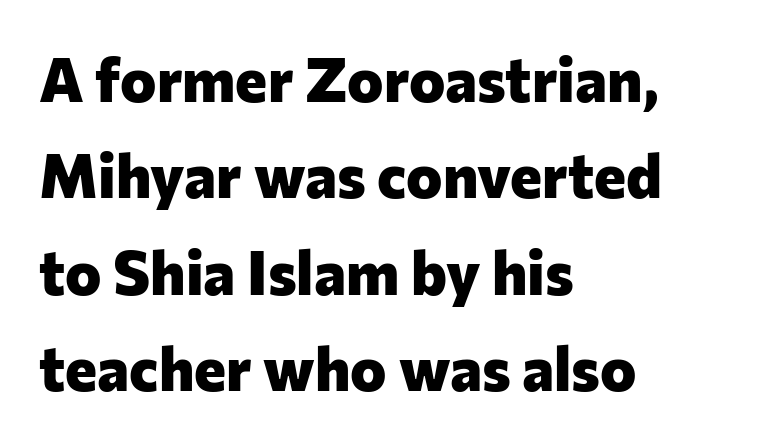
Q: Is the text bold? A: Yes.
Q: Is the text italic (slanted)? A: No, it is upright.
Q: Is the typeface a serif or a sans-serif typeface? A: Sans-serif.
Q: Is the text underlined? A: No.
Q: How is the paragraph aligned? A: Left-aligned.
Q: Is the spacing between letters normal or unusually wide? A: Normal.
Q: Is the spacing between lines tight, normal or loose? A: Normal.
Q: Width (condensed, normal, or wide)? A: Normal.
Q: Stroke contrast? A: Low.
Q: x-height? A: Medium.
Q: Monospaced? A: No.
